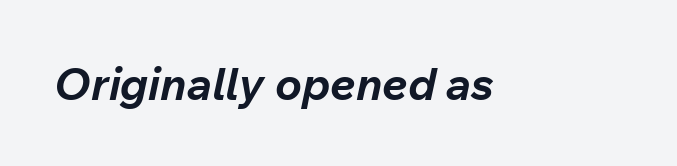
Think of a printed novel: that variable character pitch is what you see here. Quick note: italic. This rendering features lettering with no underline. A full-strength bold gives these letters their thick strokes.
